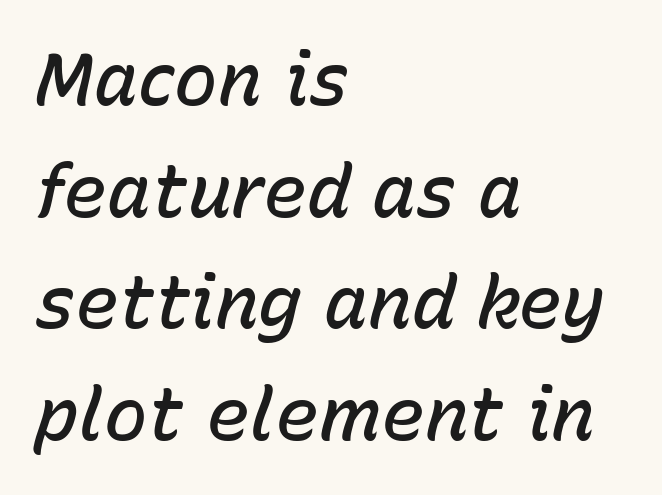
These lines are rendered in a variable-pitch font. Typesetter's note: demi weight, one step under bold. Each word holds together tightly as a unit, with standard inter-letter gaps. Whoever set this chose a conventional vertical rhythm.
